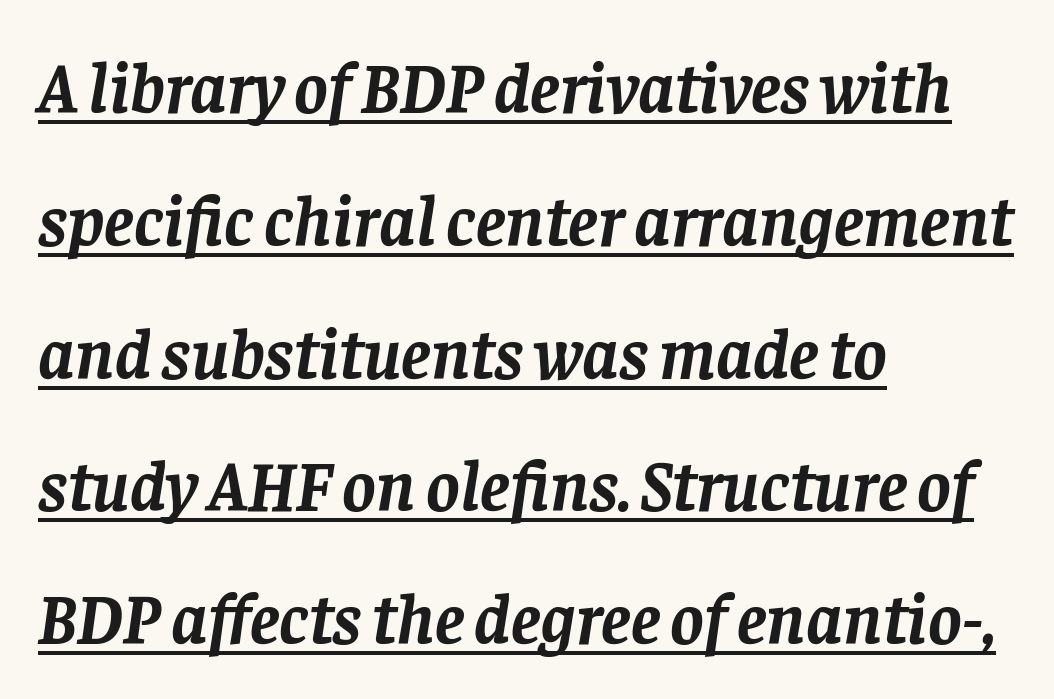
The image shows 71 px semibold serif type, italic (leaning right); set left-aligned, line spacing 1.87x, normal letter spacing, underlined; low stroke contrast and a large x-height.
